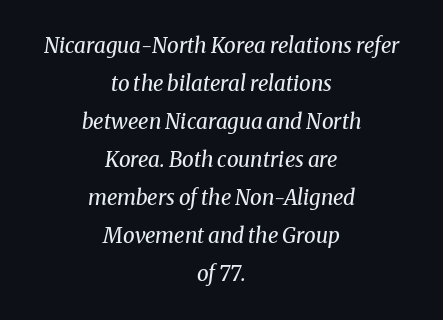
Q: Is the text bold? A: No.
Q: Is the text italic (slanted)? A: Yes, it leans right by about 8 degrees.
Q: Is the text underlined? A: No.
Q: How is the paragraph aligned? A: Centered.
Q: Is the spacing between letters normal or unusually wide? A: Normal.
